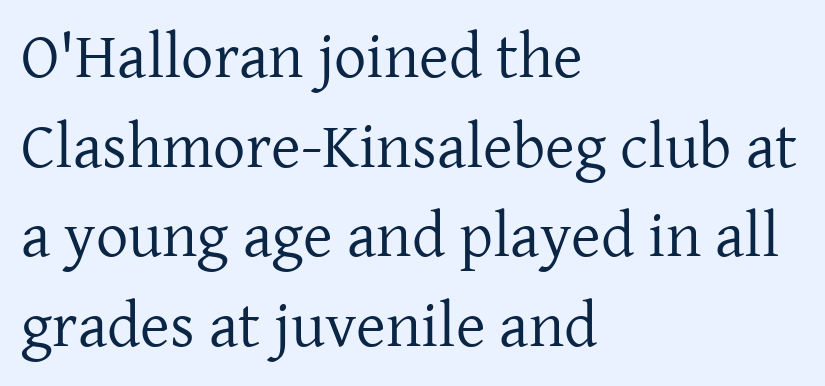
The image shows 64 px regular-weight serif type, upright; set left-aligned, normal line spacing (1.4x), normal letter spacing, not underlined; low stroke contrast and a medium x-height.
